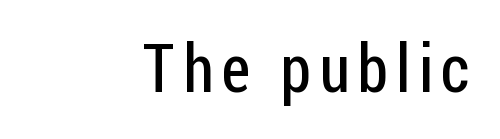
The image shows 66 px regular-weight, condensed sans-serif type, upright; set right-aligned, not underlined; low stroke contrast and a medium x-height.
